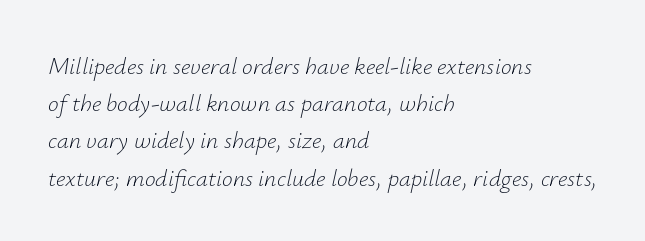
Any mark beneath the type? The region is blank. Glyph-to-glyph distance matches everyday printed text. Would a proofreader flag this as italicized? Yes. In CSS terms this would be text-align: left. Vertical spacing — default.
